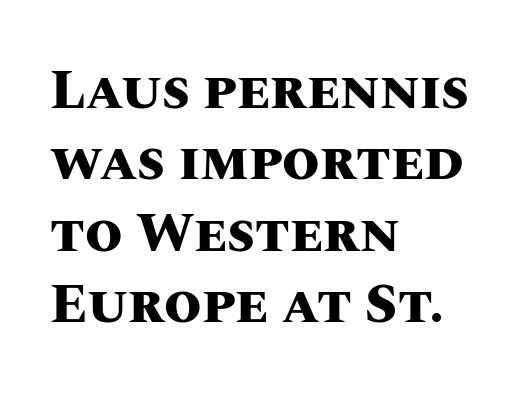
Students, observe: this is what conventionally led text looks like. Looks like regular typesetting: each glyph gets only the width it needs. Left-aligned paragraph, ragged on the right. Every letter is thick-stroked: bold, no question.
